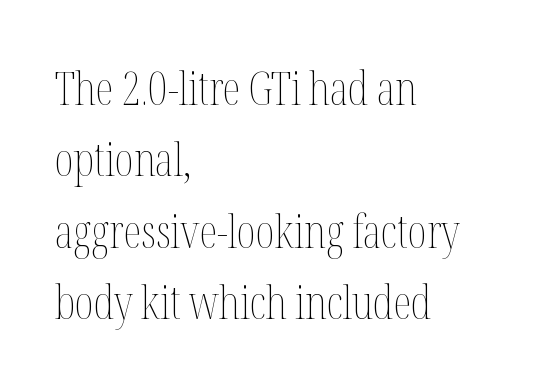
Descenders are the only things crossing below the line. The type sits square on the baseline with zero lean. The rendering uses a moderate line-height, typical for paragraphs. Default kerning and tracking; the words read as compact shapes.
